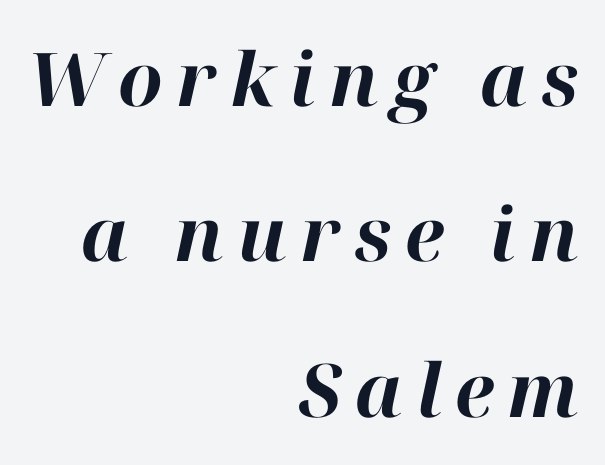
The image shows 74 px bold type, italic (leaning right); set right-aligned, loose line spacing (2.1x), not underlined; high stroke contrast and a medium x-height.
